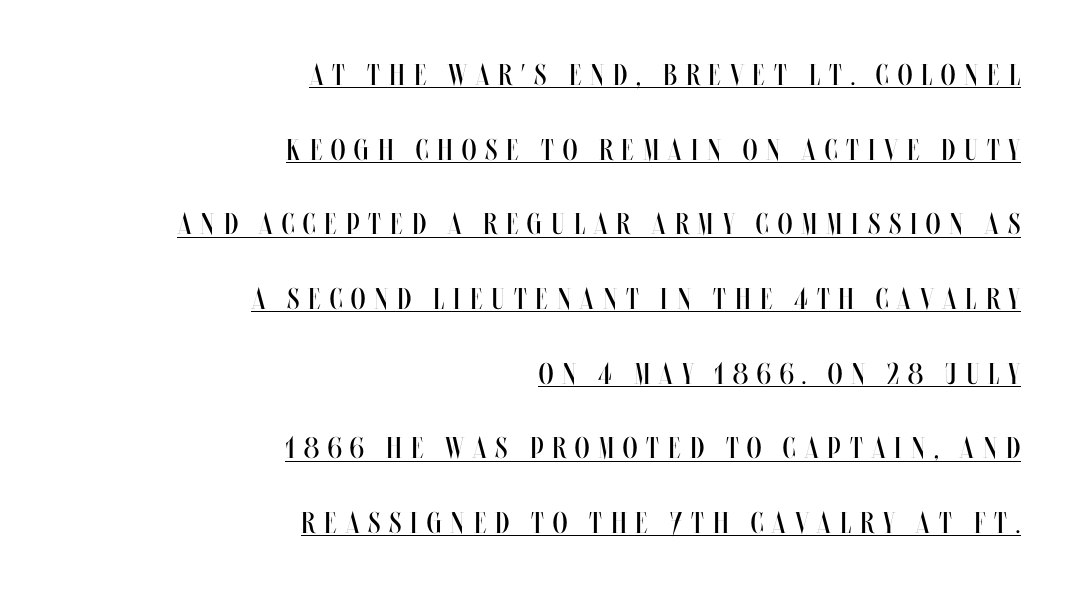
The image shows 30 px regular-weight, condensed type, upright; set right-aligned, loose line spacing (2.49x), unusually wide letter spacing (+0.3 em), underlined; medium stroke contrast and a large x-height.
